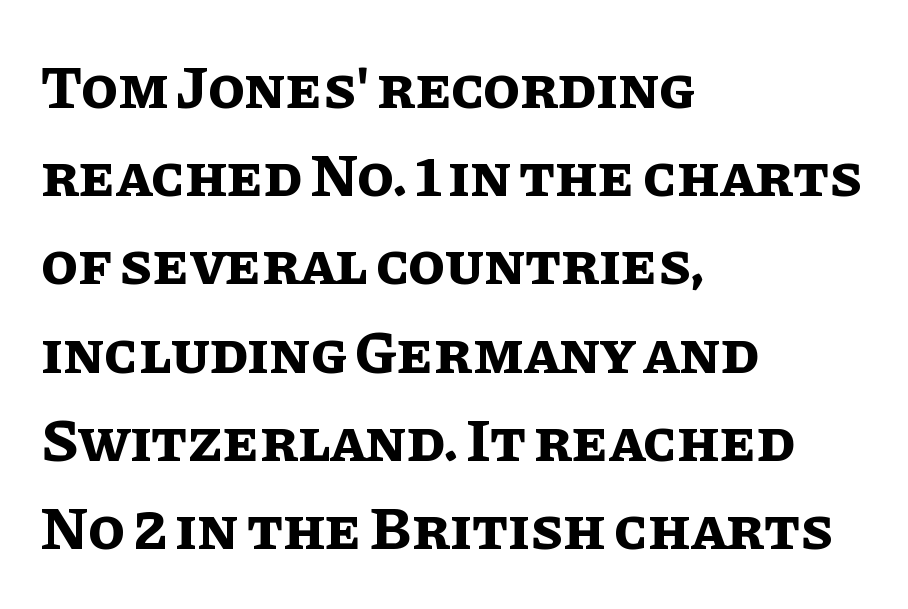
Glyph-to-glyph distance matches everyday printed text. Each row of text sits above clean, open space. Regular leading. The face used here is proportionally spaced, like ordinary book or web type. Designer's note — italics off, roman on. Typographic density is high because the face is bold.
